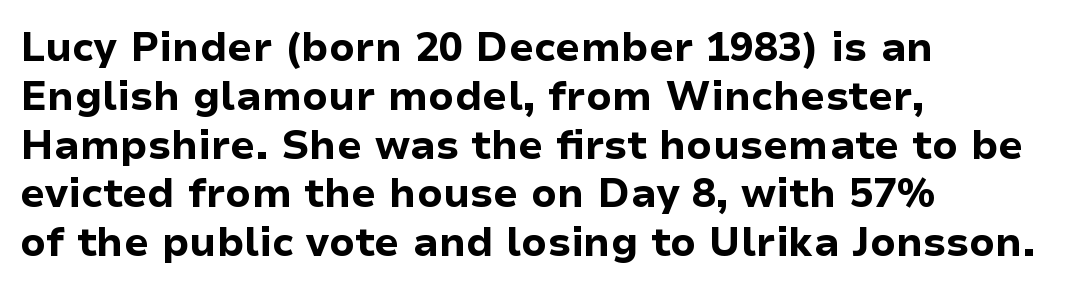
The image shows 40 px bold sans-serif type, upright; set left-aligned, line spacing 1.22x, normal letter spacing, not underlined; low stroke contrast and a medium x-height.
